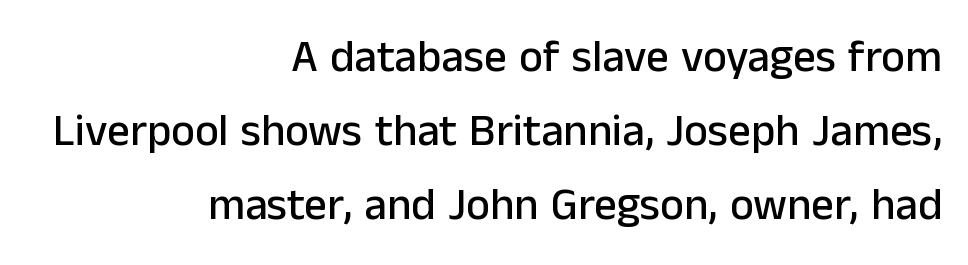
Glance below the letters and you will spot only blank space. Regular leading. The glyphs in this specimen are sans serif. Vertical strokes here are truly vertical.
